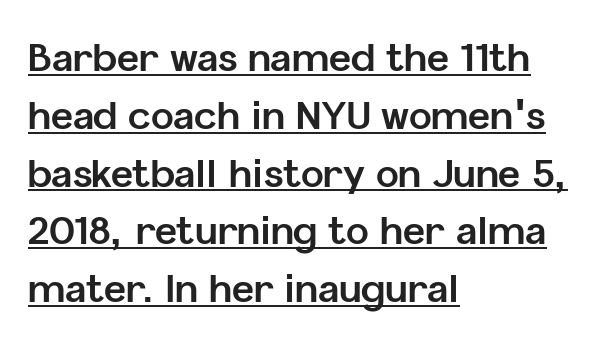
{"serif": "no", "italic": "no", "bold": "yes", "weight": "bold", "width": "normal", "stroke_contrast": "low", "x_height": "medium", "monospaced": "no", "underline": "yes", "align": "left", "line_spacing": "normal", "line_spacing_ratio": 1.52, "letter_spacing": "normal", "letter_spacing_em": 0.0, "glyph_px": 38}
